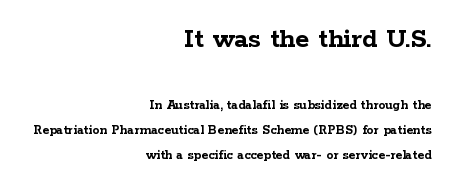
{"serif": "yes", "italic": "no", "bold": "yes", "weight": "semibold", "width": "wide", "stroke_contrast": "low", "x_height": "medium", "monospaced": "no", "underline": "no", "align": "right", "line_spacing_ratio": 1.76, "letter_spacing": "normal", "letter_spacing_em": 0.0, "larger_block": "first", "size_ratio": 2.07, "glyph_px": 29}
